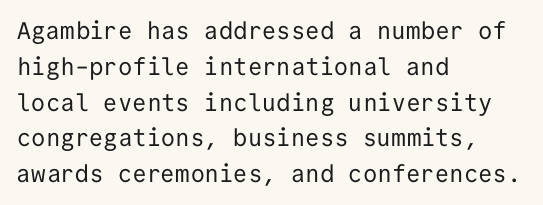
The setting favours the left margin, as ordinary paragraphs usually do. Upright lettering throughout. Letter spacing: default. No chunkiness to these letters — they're not bold.
